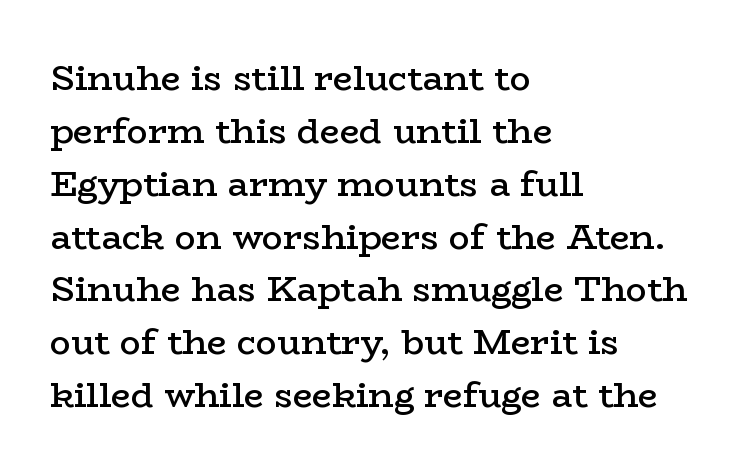
The image shows 35 px semibold, wide serif type, upright; set left-aligned, normal line spacing (1.51x), normal letter spacing, not underlined; low stroke contrast and a medium x-height.
